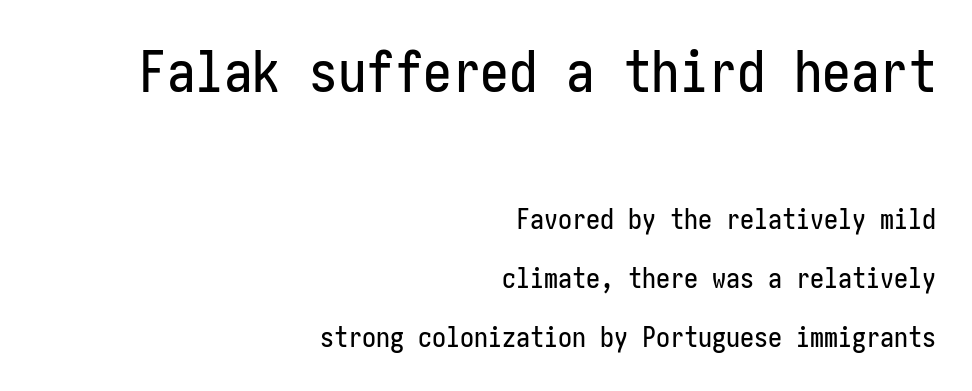
{"serif": "no", "italic": "no", "width": "condensed", "stroke_contrast": "low", "x_height": "medium", "underline": "no", "align": "right", "line_spacing": "loose", "line_spacing_ratio": 2.1, "letter_spacing": "normal", "letter_spacing_em": 0.0, "larger_block": "first", "size_ratio": 2.04, "glyph_px": 57}
